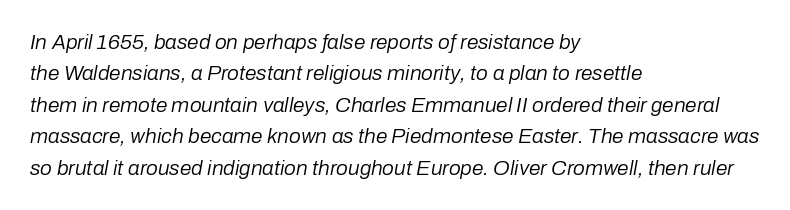
The image shows 21 px text type, italic (leaning right); set left-aligned, normal line spacing (1.5x), normal letter spacing, not underlined.
